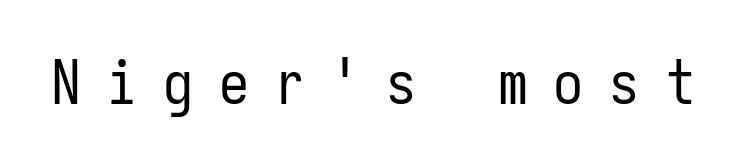
Q: Is the text bold? A: No.
Q: Is the text italic (slanted)? A: No, it is upright.
Q: Is the typeface a serif or a sans-serif typeface? A: Sans-serif.
Q: Is the text underlined? A: No.
Q: Is the spacing between letters normal or unusually wide? A: Unusually wide.
Q: Width (condensed, normal, or wide)? A: Condensed.
Q: Stroke contrast? A: Low.
Q: x-height? A: Medium.
Q: Monospaced? A: Yes.
